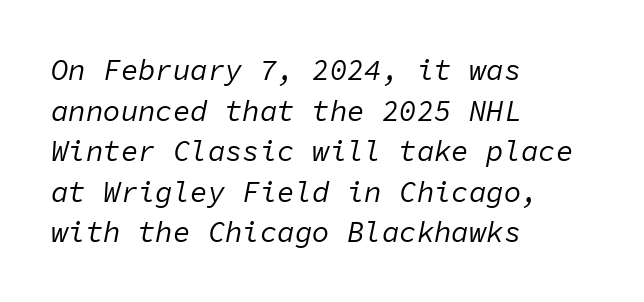
Glance below the letters and you will spot only blank space. No heavy texture on the line: the type isn't bold. Fixed-width glyphs throughout — classic coding-font behaviour. Notice how descenders clear the ascenders below comfortably — that's standard leading. Glyph-to-glyph distance matches everyday printed text.
